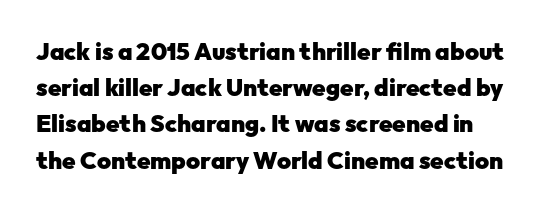
Q: Is the text bold? A: Yes.
Q: Is the text italic (slanted)? A: No, it is upright.
Q: Is the text underlined? A: No.
Q: Is the spacing between letters normal or unusually wide? A: Normal.
Q: Is the spacing between lines tight, normal or loose? A: Normal.
